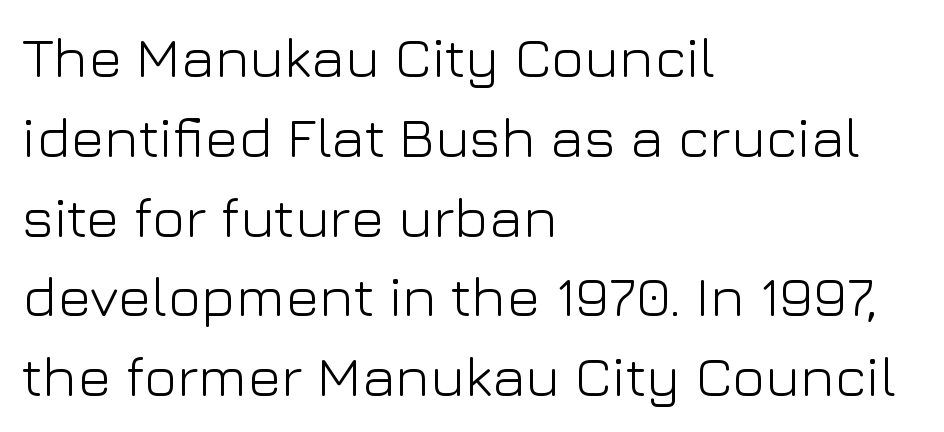
Q: Is the text bold? A: No.
Q: Is the text italic (slanted)? A: No, it is upright.
Q: Is the typeface a serif or a sans-serif typeface? A: Sans-serif.
Q: Is the text underlined? A: No.
Q: How is the paragraph aligned? A: Left-aligned.
Q: Is the spacing between letters normal or unusually wide? A: Normal.
Q: Is the spacing between lines tight, normal or loose? A: Normal.
Q: Width (condensed, normal, or wide)? A: Normal.
Q: Stroke contrast? A: Low.
Q: x-height? A: Medium.
Q: Monospaced? A: No.
